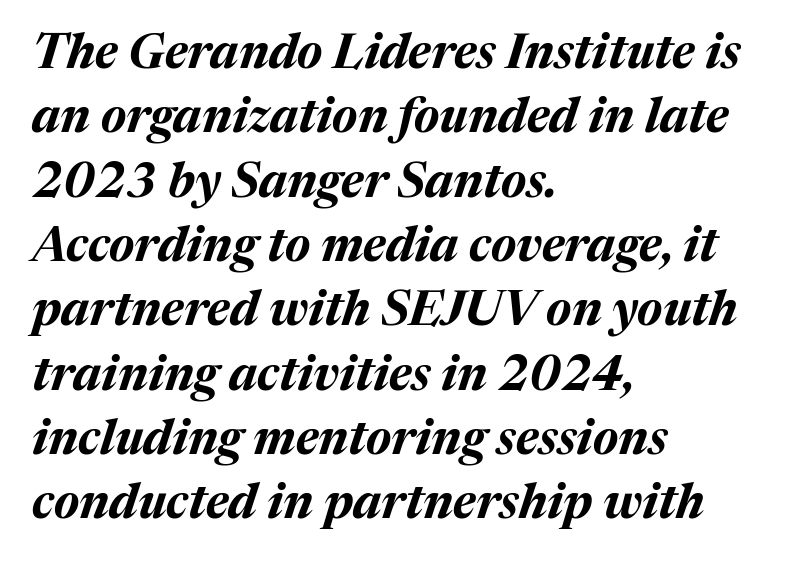
{"italic": "yes", "lean": "right", "slant_degrees": 17, "bold": "yes", "weight": "bold", "width": "normal", "stroke_contrast": "medium", "x_height": "medium", "monospaced": "no", "underline": "no", "align": "left", "line_spacing": "normal", "line_spacing_ratio": 1.34, "letter_spacing": "normal", "letter_spacing_em": 0.0, "glyph_px": 48}
